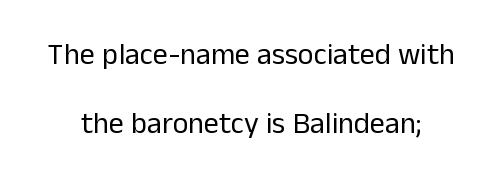
Is the type heavy? It reads as light-to-regular instead. This sample has the flowing, uneven cadence of proportional lettering. Is there much room between lines? Yes — plenty of vertical air separates them. Ascenders rise straight up at ninety degrees. The letters sit at their default tracking, neither squeezed nor spread. The string is rendered with underlining switched off.
